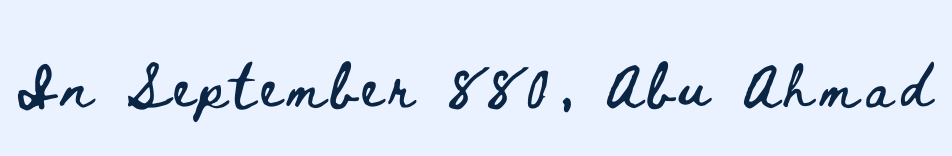
The image shows 55 px wide type; set not underlined; low stroke contrast and a small x-height.
